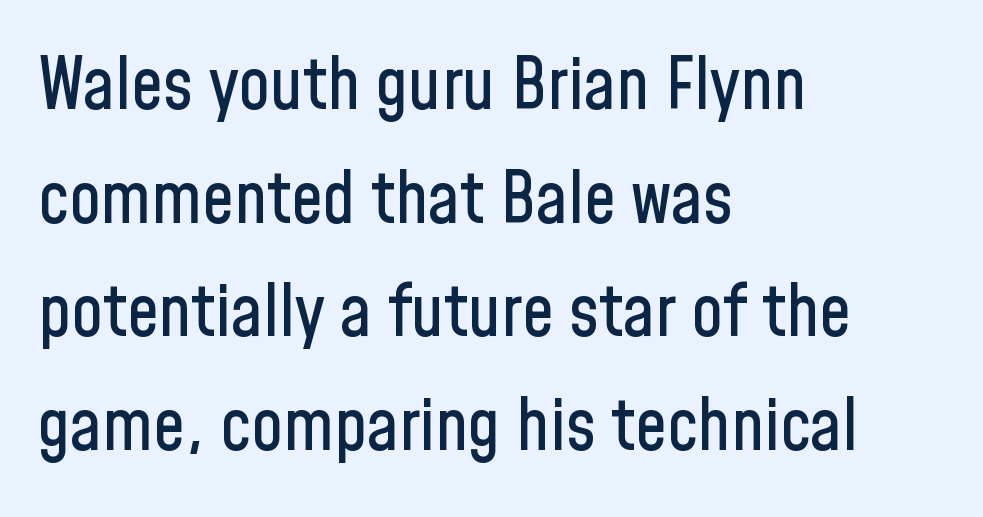
What stands out about the letter spacing? Nothing — it is the standard amount. Does the copy run flush right? No — it runs flush left. If you drew a line through each stem, it would be perfectly vertical. Proportional: the letters do not fall into vertical columns. The type family on display is of the sans-serif kind. The area under the type is left untouched.
